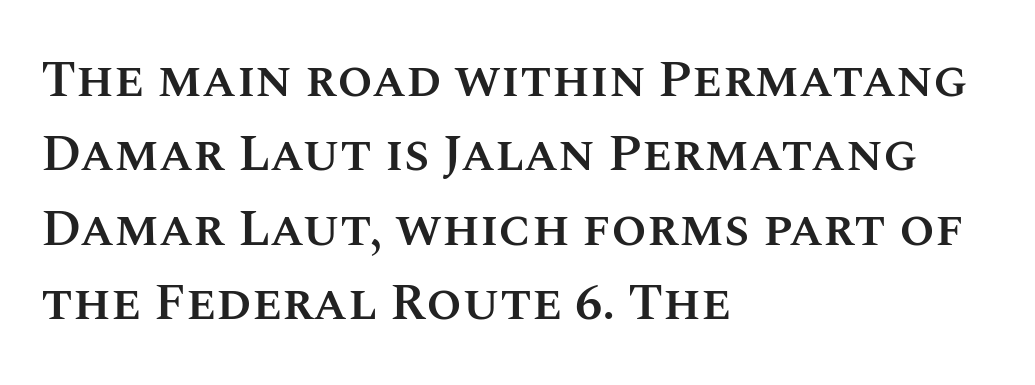
Glyph-to-glyph distance matches everyday printed text. Notice how the stems are strictly vertical — no italics here. Layout note: lines flush left. These words are printed semibold, heavier than regular yet not bold. This sample has the flowing, uneven cadence of proportional lettering. Normally led — the rows are evenly, conventionally spaced.
